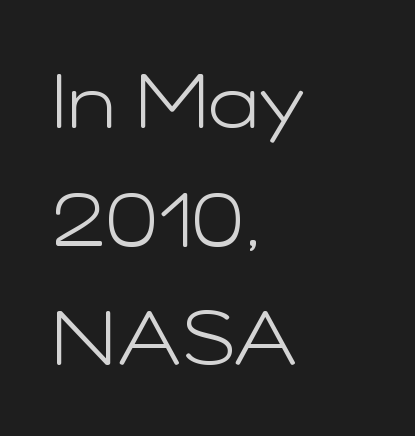
The image shows 77 px light, wide sans-serif type, upright; set left-aligned, normal line spacing (1.54x), normal letter spacing, not underlined; low stroke contrast and a medium x-height.
